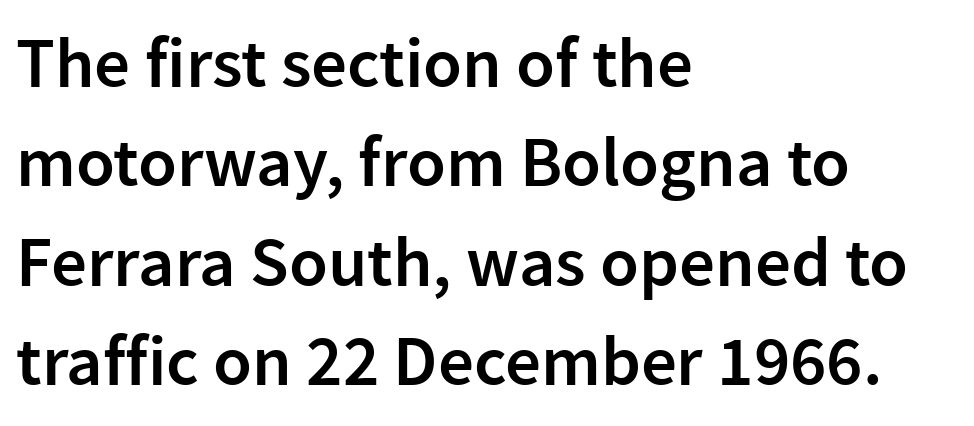
The image shows 71 px semibold sans-serif type, upright; set left-aligned, normal line spacing (1.4x), normal letter spacing, not underlined; low stroke contrast and a medium x-height.
